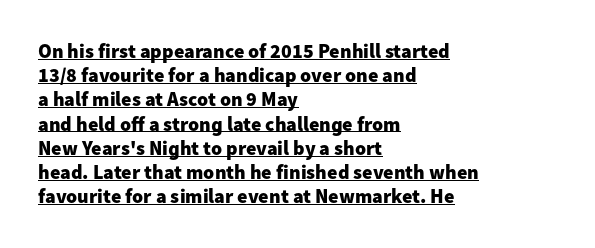
{"italic": "no", "bold": "yes", "underline": "yes", "align": "left", "line_spacing_ratio": 1.21, "letter_spacing": "normal", "letter_spacing_em": 0.0, "glyph_px": 20}
